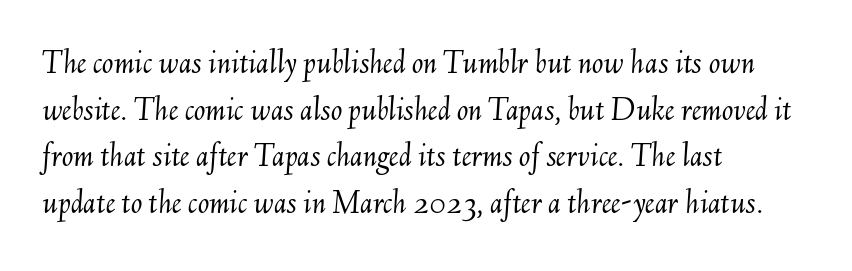
{"italic": "yes", "lean": "right", "slant_degrees": 6, "bold": "no", "weight": "light", "width": "normal", "stroke_contrast": "medium", "x_height": "small", "monospaced": "no", "underline": "no", "align": "left", "line_spacing": "normal", "line_spacing_ratio": 1.37, "letter_spacing": "normal", "letter_spacing_em": 0.0, "glyph_px": 34}
